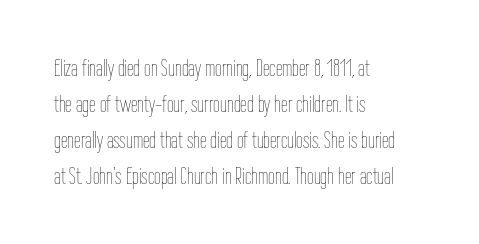
There is no visible air inserted between adjacent glyphs. The rendering anchors every line to the left-hand side. Counters stay open thanks to moderate or lighter strokes. Is there much room between lines? A standard amount, neither cramped nor airy. Type without underlining.
